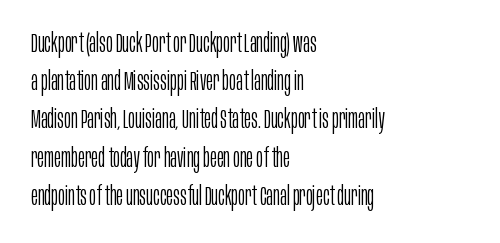
The image shows 26 px text type, upright; set left-aligned, normal line spacing (1.47x), normal letter spacing, not underlined.
